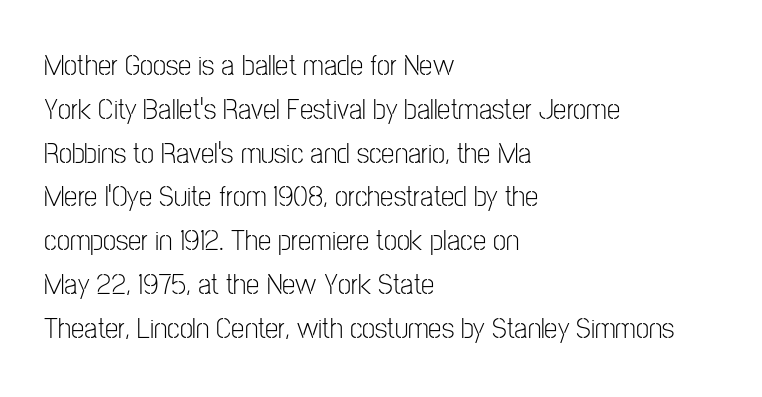
Do the characters align in a grid? No, the font is proportional. Bare-footed words on every line. Counters stay open thanks to moderate or lighter strokes. Notice how descenders clear the ascenders below comfortably — that's standard leading.
